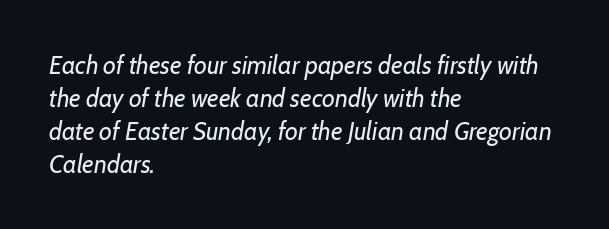
{"italic": "yes", "lean": "right", "slant_degrees": 7, "bold": "no", "underline": "no", "align": "left", "line_spacing": "normal", "line_spacing_ratio": 1.32, "letter_spacing": "normal", "letter_spacing_em": 0.0, "glyph_px": 25}
